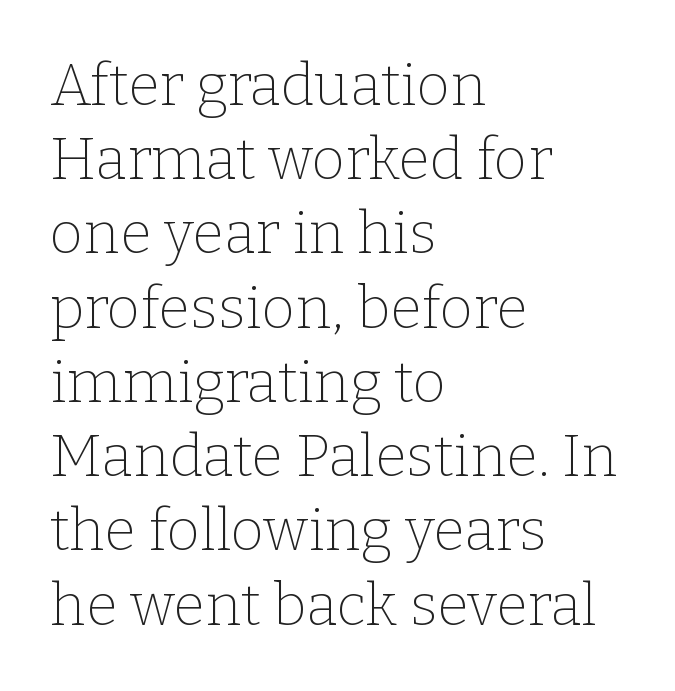
Spacing verdict: proportional, widths tailored to each character. Alignment: flush left. Characters follow at the spacing the type designer built in. Interline gaps are of average width in this sample.
